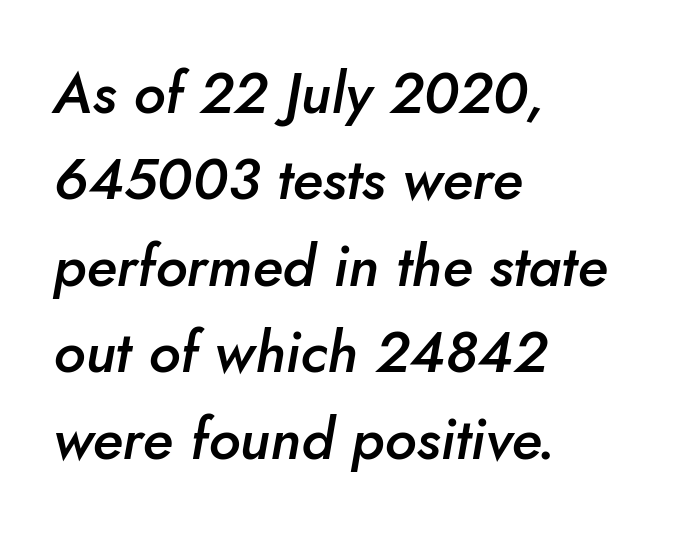
Q: Is the text bold? A: Semi-bold.
Q: Is the text italic (slanted)? A: Yes, it leans right by about 10 degrees.
Q: Is the text underlined? A: No.
Q: How is the paragraph aligned? A: Left-aligned.
Q: Is the spacing between letters normal or unusually wide? A: Normal.
Q: Is the spacing between lines tight, normal or loose? A: Normal.
Q: Width (condensed, normal, or wide)? A: Normal.
Q: Stroke contrast? A: Low.
Q: x-height? A: Small.
Q: Monospaced? A: No.
